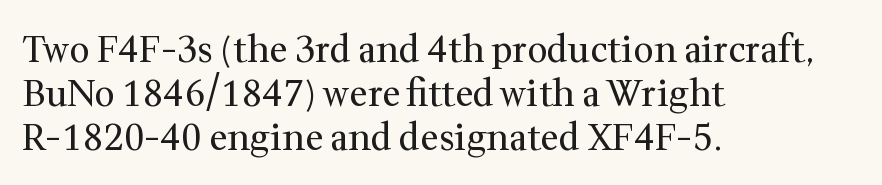
{"serif": "yes", "italic": "no", "bold": "no", "weight": "regular", "width": "normal", "stroke_contrast": "medium", "x_height": "medium", "monospaced": "no", "underline": "no", "align": "left", "line_spacing_ratio": 1.22, "letter_spacing": "normal", "letter_spacing_em": 0.0, "glyph_px": 36}
